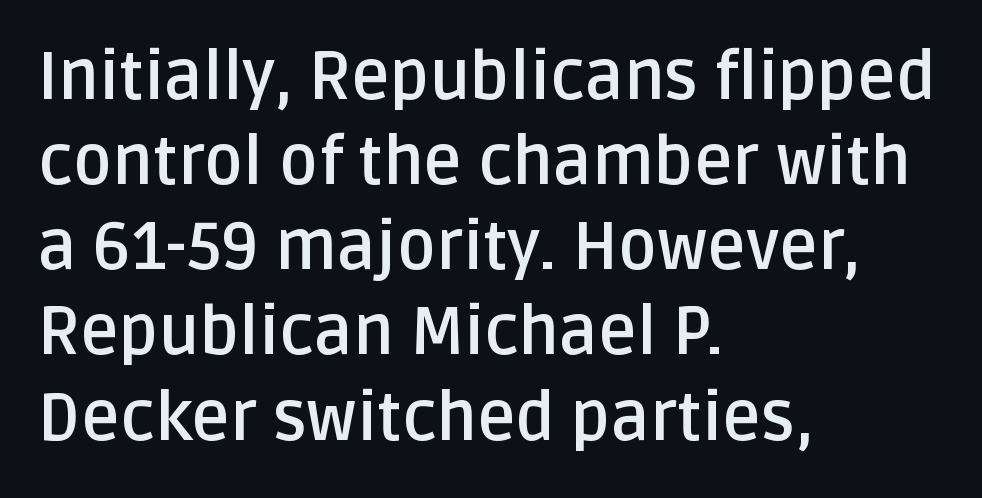
The image shows 66 px semibold sans-serif type, upright; set left-aligned, normal line spacing (1.29x), normal letter spacing, not underlined; low stroke contrast and a large x-height.
